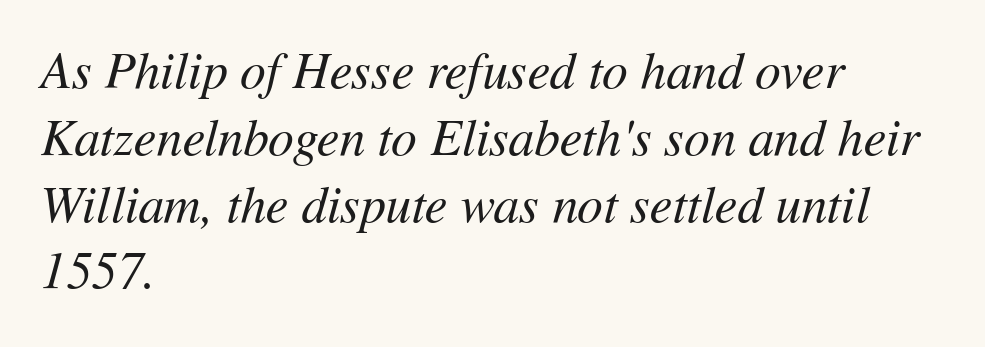
{"italic": "yes", "lean": "right", "slant_degrees": 11, "bold": "no", "weight": "regular", "width": "normal", "stroke_contrast": "medium", "x_height": "medium", "monospaced": "no", "underline": "no", "align": "left", "line_spacing": "normal", "line_spacing_ratio": 1.31, "letter_spacing": "normal", "letter_spacing_em": 0.0, "glyph_px": 51}
